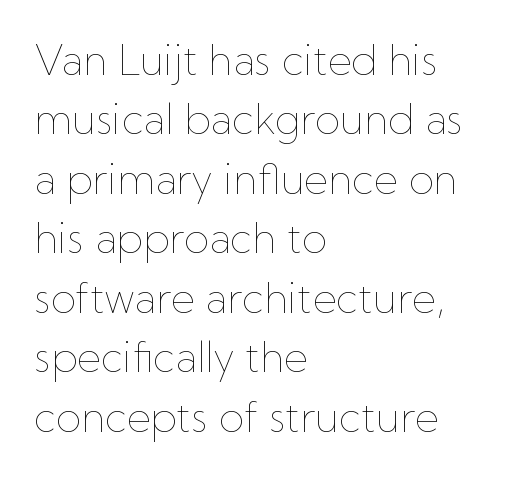
This sample keeps an unexceptional amount of space between lines. Looks like regular typesetting: each glyph gets only the width it needs. The setting favours the left margin, as ordinary paragraphs usually do. Look at the tracking — it's just the regular setting, nothing added. Letters rest on an invisible, unmarked baseline.
